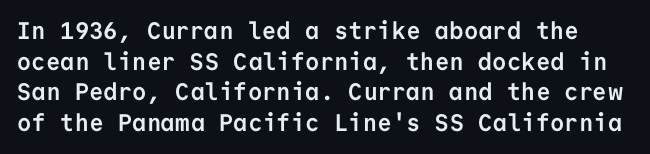
Tracking here is standard; glyphs follow each other at the usual distance. The font is running at its bold setting. Notice how the stems are strictly vertical — no italics here. The zone under the glyphs is completely vacant. The passage shown stacks its lines at a standard gap.
